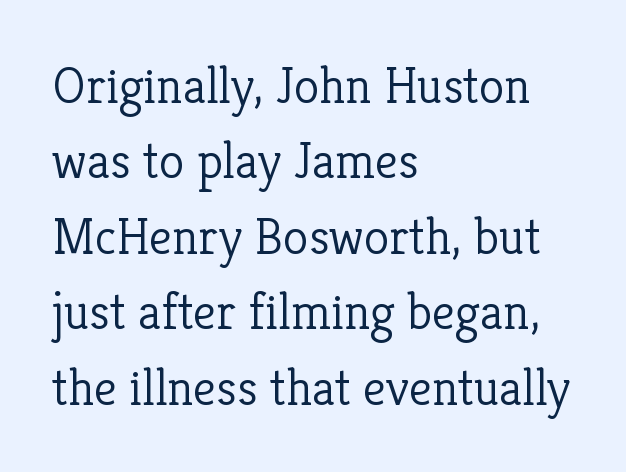
The image shows 52 px light serif type, upright; set left-aligned, normal line spacing (1.45x), normal letter spacing, not underlined; low stroke contrast and a medium x-height.
